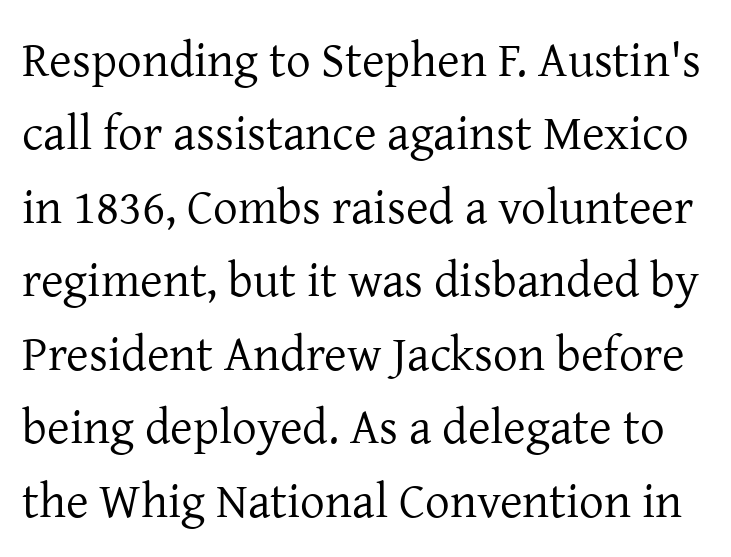
{"serif": "yes", "italic": "no", "bold": "no", "weight": "regular", "width": "normal", "stroke_contrast": "low", "x_height": "medium", "monospaced": "no", "underline": "no", "line_spacing": "normal", "line_spacing_ratio": 1.5, "letter_spacing": "normal", "letter_spacing_em": 0.0, "glyph_px": 49}
